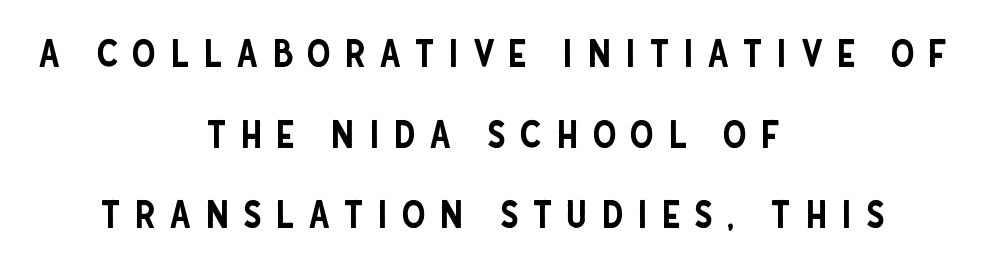
The face used here is a sans, in the tradition of grotesques and geometrics. The rendering positions every line midway between the sides. The face used here is proportionally spaced, like ordinary book or web type. Honestly, the letter spacing is so wide it's the main thing you notice. Rendered with straight, roman letterforms. This sample trades compactness for vertical openness between lines.
